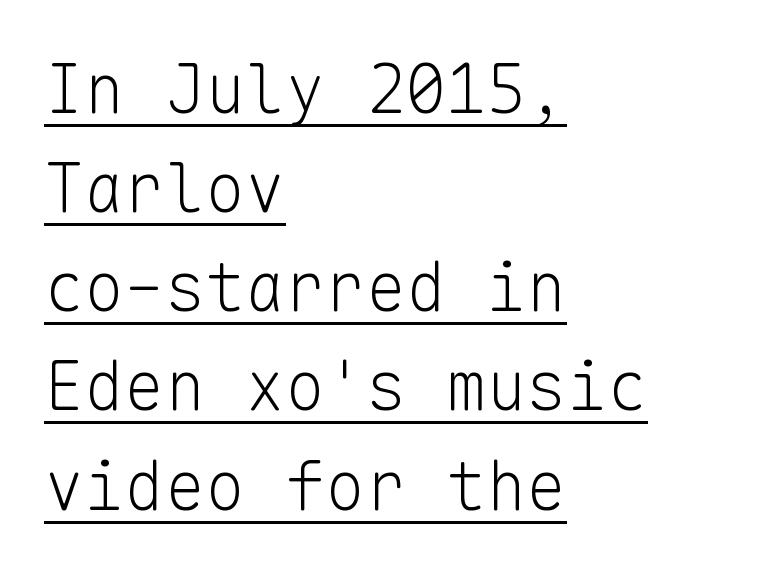
{"serif": "no", "italic": "no", "bold": "no", "weight": "light", "width": "normal", "stroke_contrast": "low", "x_height": "medium", "monospaced": "yes", "underline": "yes", "align": "left", "line_spacing": "normal", "line_spacing_ratio": 1.48, "letter_spacing": "normal", "letter_spacing_em": 0.0, "glyph_px": 67}
